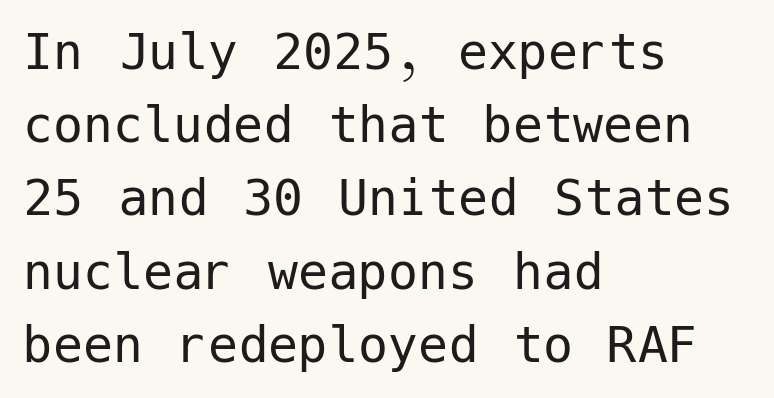
{"serif": "no", "italic": "no", "bold": "no", "weight": "regular", "width": "normal", "stroke_contrast": "low", "x_height": "medium", "underline": "no", "align": "left", "line_spacing_ratio": 1.22, "letter_spacing": "normal", "letter_spacing_em": 0.0, "glyph_px": 60}
